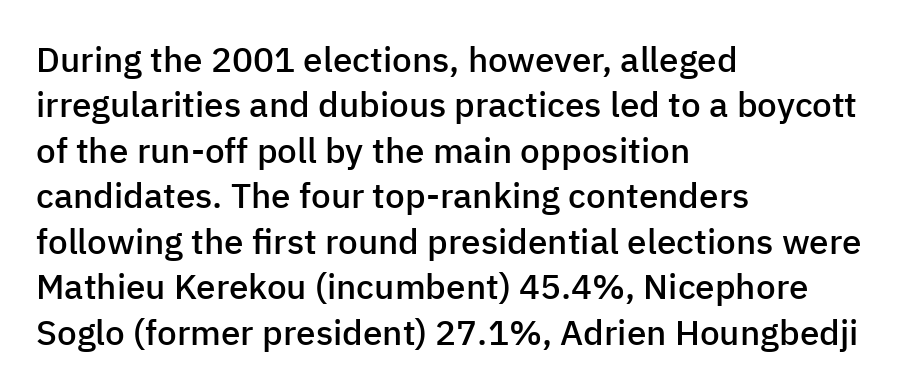
{"serif": "no", "italic": "no", "bold": "semi", "weight": "semibold", "width": "normal", "stroke_contrast": "low", "x_height": "medium", "monospaced": "no", "underline": "no", "align": "left", "line_spacing": "normal", "line_spacing_ratio": 1.3, "letter_spacing": "normal", "letter_spacing_em": 0.0, "glyph_px": 35}
